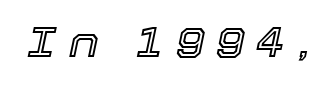
The image shows 42 px text type, italic (leaning right); set unusually wide letter spacing (+0.3 em), not underlined; a medium x-height.
